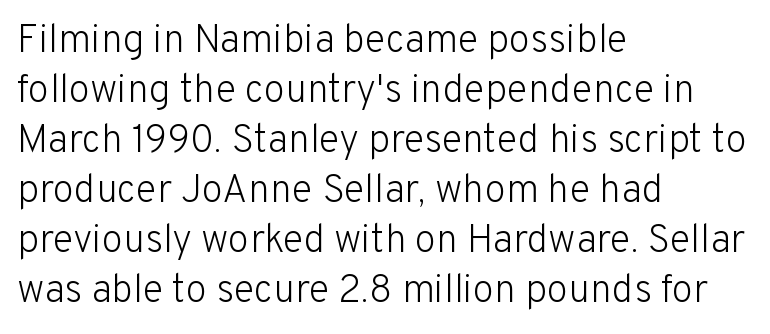
{"serif": "no", "italic": "no", "bold": "no", "weight": "light", "width": "normal", "stroke_contrast": "low", "x_height": "medium", "monospaced": "no", "underline": "no", "align": "left", "line_spacing": "normal", "line_spacing_ratio": 1.28, "letter_spacing": "normal", "letter_spacing_em": 0.0, "glyph_px": 39}
